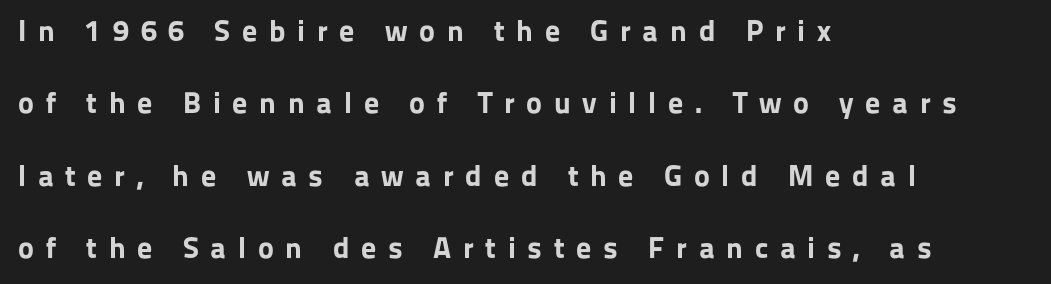
Q: Is the text bold? A: Yes.
Q: Is the text italic (slanted)? A: No, it is upright.
Q: Is the typeface a serif or a sans-serif typeface? A: Sans-serif.
Q: Is the text underlined? A: No.
Q: How is the paragraph aligned? A: Left-aligned.
Q: Is the spacing between letters normal or unusually wide? A: Unusually wide.
Q: Is the spacing between lines tight, normal or loose? A: Loose.
Q: Width (condensed, normal, or wide)? A: Normal.
Q: Stroke contrast? A: Low.
Q: x-height? A: Medium.
Q: Monospaced? A: No.
